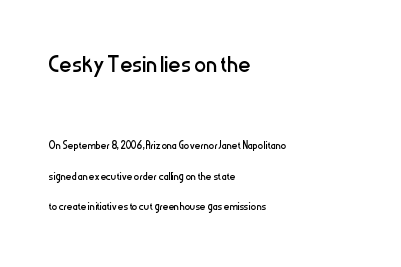
Q: Is the text bold? A: No.
Q: Is the text italic (slanted)? A: No, it is upright.
Q: Is the typeface a serif or a sans-serif typeface? A: Sans-serif.
Q: Is the text underlined? A: No.
Q: How is the paragraph aligned? A: Left-aligned.
Q: Is the spacing between letters normal or unusually wide? A: Normal.
Q: Is the spacing between lines tight, normal or loose? A: Loose.
Q: Which block of text is set in a larger size, the first (top) or the second (bottom)? A: The first (top) one.
Q: Width (condensed, normal, or wide)? A: Condensed.
Q: Stroke contrast? A: Low.
Q: x-height? A: Medium.
Q: Monospaced? A: No.
